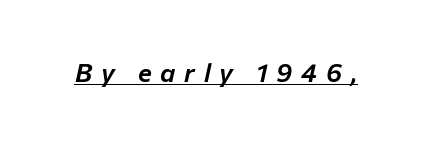
The image shows 26 px text type, italic (leaning right); set unusually wide letter spacing (+0.34 em), underlined.
